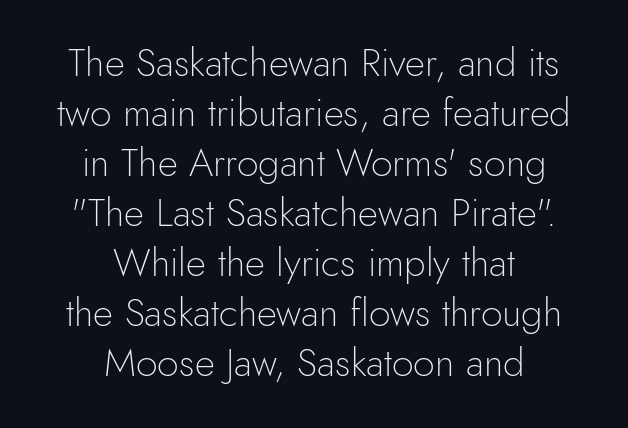
Q: Is the text bold? A: No.
Q: Is the text italic (slanted)? A: No, it is upright.
Q: Is the typeface a serif or a sans-serif typeface? A: Sans-serif.
Q: Is the text underlined? A: No.
Q: How is the paragraph aligned? A: Centered.
Q: Is the spacing between letters normal or unusually wide? A: Normal.
Q: Is the spacing between lines tight, normal or loose? A: Normal.
Q: Width (condensed, normal, or wide)? A: Normal.
Q: x-height? A: Small.
Q: Monospaced? A: No.
